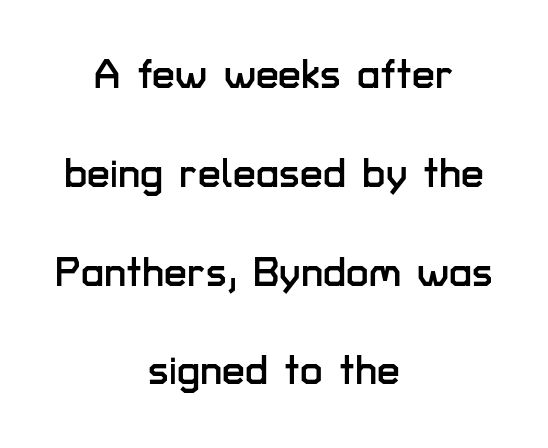
The image shows 41 px sans-serif type, upright; set centered, loose line spacing (2.41x), normal letter spacing, not underlined; low stroke contrast and a medium x-height.
